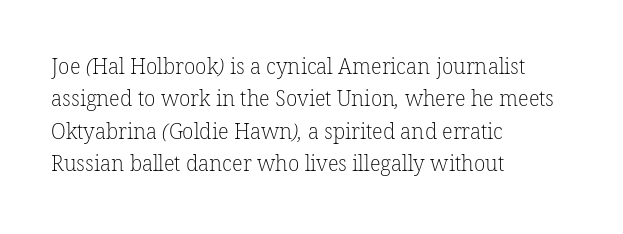
Q: Is the text bold? A: No.
Q: Is the text underlined? A: No.
Q: How is the paragraph aligned? A: Left-aligned.
Q: Is the spacing between letters normal or unusually wide? A: Normal.
Q: Is the spacing between lines tight, normal or loose? A: Normal.
